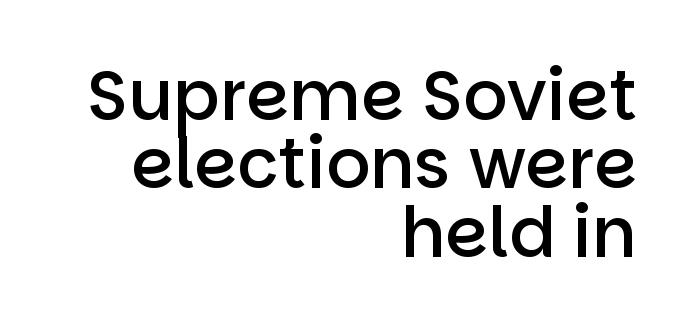
The image shows 69 px semibold sans-serif type, upright; set right-aligned, tight line spacing (0.99x), normal letter spacing, not underlined; low stroke contrast and a large x-height.
